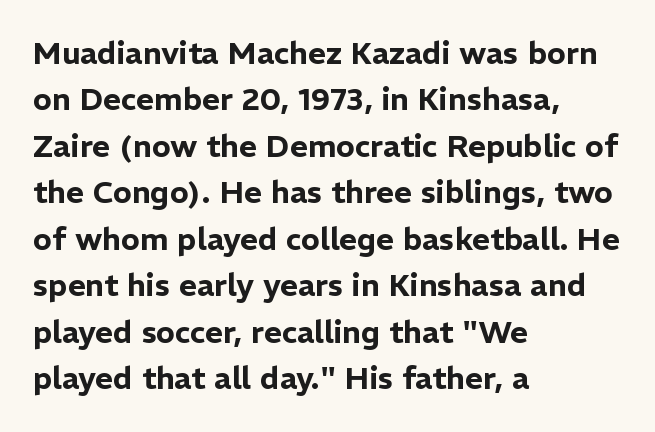
Q: Is the text italic (slanted)? A: No, it is upright.
Q: Is the typeface a serif or a sans-serif typeface? A: Sans-serif.
Q: Is the text underlined? A: No.
Q: How is the paragraph aligned? A: Left-aligned.
Q: Is the spacing between letters normal or unusually wide? A: Normal.
Q: Is the spacing between lines tight, normal or loose? A: Normal.
Q: Width (condensed, normal, or wide)? A: Normal.
Q: Stroke contrast? A: Low.
Q: x-height? A: Medium.
Q: Monospaced? A: No.
